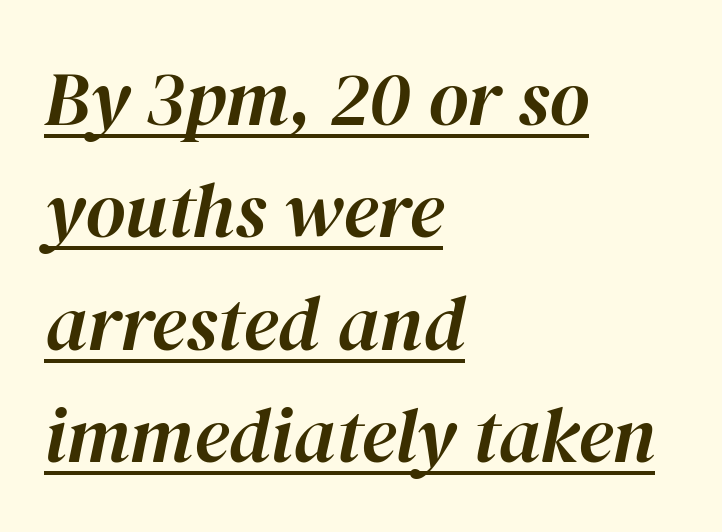
Q: Is the text italic (slanted)? A: Yes, it leans right by about 12 degrees.
Q: Is the text underlined? A: Yes.
Q: How is the paragraph aligned? A: Left-aligned.
Q: Is the spacing between letters normal or unusually wide? A: Normal.
Q: Is the spacing between lines tight, normal or loose? A: Normal.
Q: Width (condensed, normal, or wide)? A: Normal.
Q: Stroke contrast? A: High.
Q: x-height? A: Medium.
Q: Monospaced? A: No.
